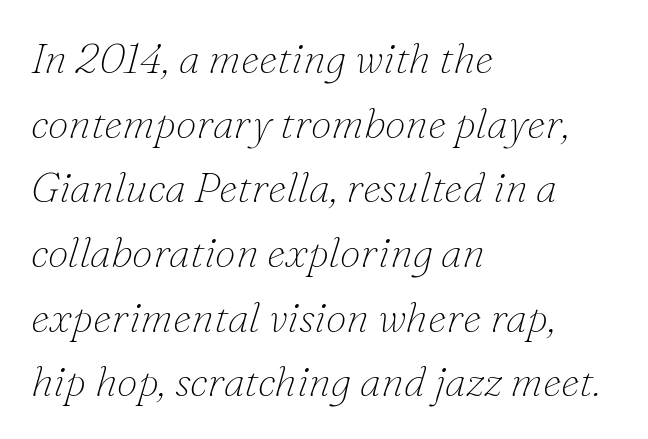
Q: Is the text bold? A: No.
Q: Is the text italic (slanted)? A: Yes, it leans right by about 16 degrees.
Q: Is the typeface a serif or a sans-serif typeface? A: Serif.
Q: Is the text underlined? A: No.
Q: How is the paragraph aligned? A: Left-aligned.
Q: Is the spacing between letters normal or unusually wide? A: Normal.
Q: Is the spacing between lines tight, normal or loose? A: Normal.
Q: Width (condensed, normal, or wide)? A: Normal.
Q: Stroke contrast? A: Low.
Q: x-height? A: Small.
Q: Monospaced? A: No.
